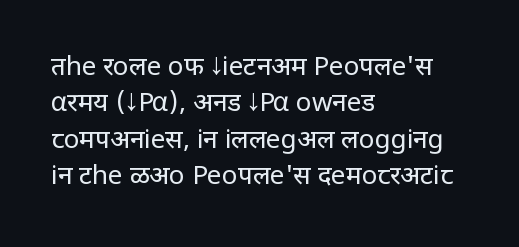
Q: Is the text bold? A: No.
Q: Is the text italic (slanted)? A: No, it is upright.
Q: Is the text underlined? A: No.
Q: How is the paragraph aligned? A: Left-aligned.
Q: Is the spacing between letters normal or unusually wide? A: Normal.
Q: Is the spacing between lines tight, normal or loose? A: Normal.
